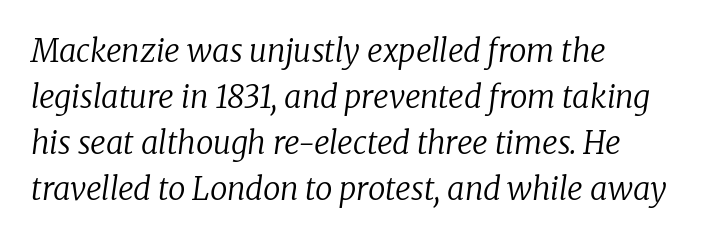
The image shows 31 px regular-weight serif type, italic (leaning right); set left-aligned, normal line spacing (1.48x), normal letter spacing, not underlined; low stroke contrast and a medium x-height.
